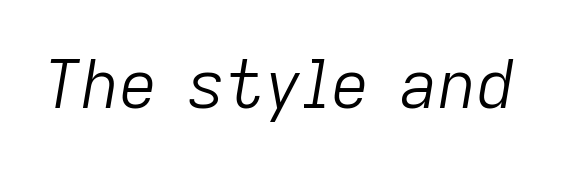
Spacing verdict: proportional, widths tailored to each character. The horizontal fit of the characters is conventional and even. Designer's note — italics engaged. The cut favours lightness, reaching ordinary text weight at its darkest. The baseline area is clear.
